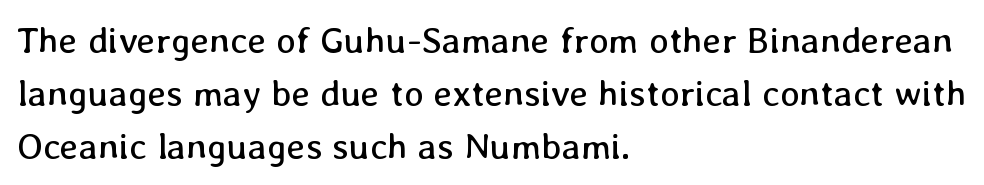
{"italic": "no", "bold": "no", "weight": "regular", "width": "normal", "stroke_contrast": "low", "x_height": "medium", "monospaced": "no", "underline": "no", "align": "left", "line_spacing": "normal", "line_spacing_ratio": 1.43, "letter_spacing": "normal", "letter_spacing_em": 0.0, "glyph_px": 37}
